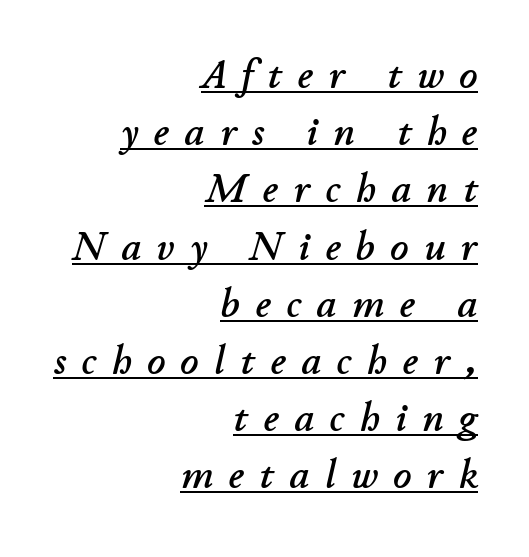
The specimen reads as italic at a glance. The letterforms stand isolated, each surrounded by extra space. A continuous stroke trails under the words, as in a hyperlink. Does the leading feel generous? No, just average. In CSS terms this would be text-align: right.
